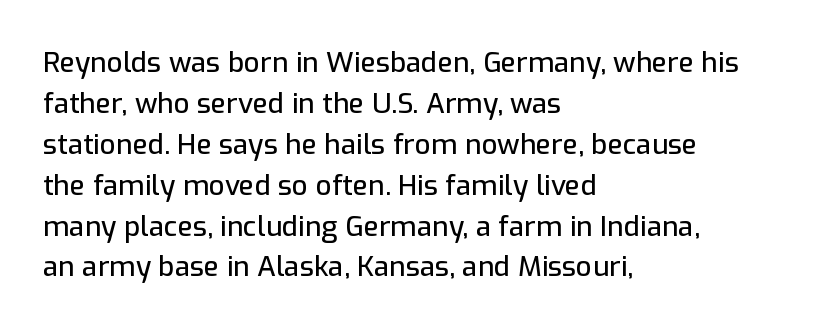
Q: Is the text italic (slanted)? A: No, it is upright.
Q: Is the typeface a serif or a sans-serif typeface? A: Sans-serif.
Q: Is the text underlined? A: No.
Q: How is the paragraph aligned? A: Left-aligned.
Q: Is the spacing between letters normal or unusually wide? A: Normal.
Q: Is the spacing between lines tight, normal or loose? A: Normal.
Q: Width (condensed, normal, or wide)? A: Normal.
Q: Stroke contrast? A: Low.
Q: x-height? A: Medium.
Q: Monospaced? A: No.
